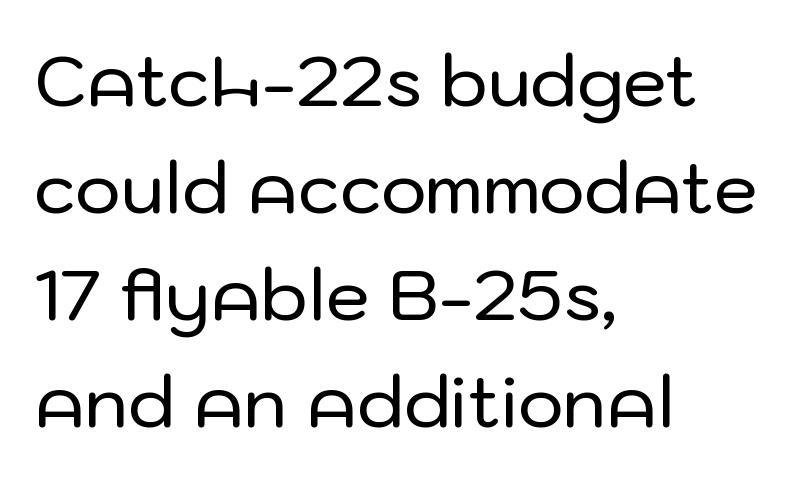
{"serif": "no", "italic": "no", "width": "normal", "stroke_contrast": "low", "x_height": "medium", "monospaced": "no", "underline": "no", "align": "left", "line_spacing": "normal", "line_spacing_ratio": 1.53, "letter_spacing": "normal", "letter_spacing_em": 0.0, "glyph_px": 70}
